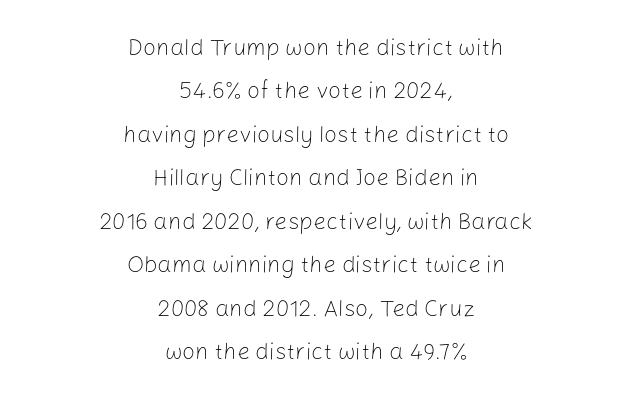
The font's upright variant was chosen for this text. Line starts and ends both wander, symmetrically. Nothing unusual about the tracking: characters are spaced as the font intends. The string is rendered with underlining switched off. This reads as an unemphasized weight, regular at the heaviest.
